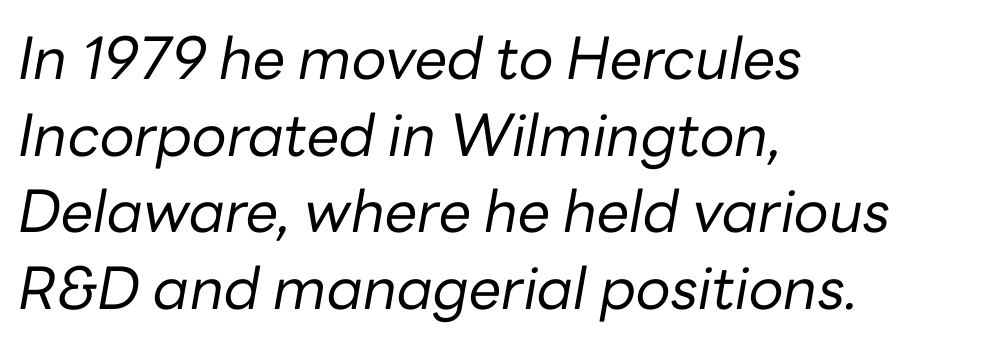
The passage shown is typed in a proportional face where columns would drift. Rule under the text: the space is simply empty. The vertical gap from one line to the next is medium. You can tell it's italic because the verticals aren't actually vertical.
